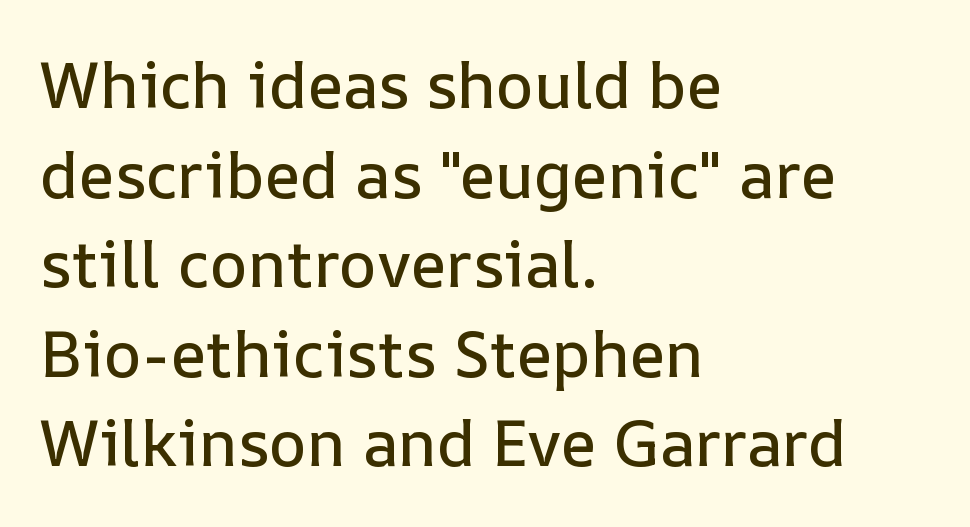
The image shows 64 px text type, upright; set left-aligned, normal line spacing (1.4x), normal letter spacing, not underlined; low stroke contrast and a medium x-height.
